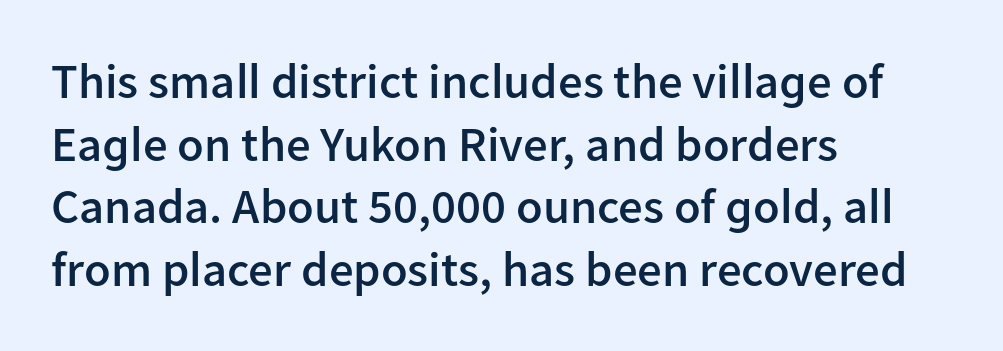
{"serif": "no", "italic": "no", "bold": "semi", "weight": "semibold", "width": "normal", "stroke_contrast": "low", "x_height": "medium", "monospaced": "no", "underline": "no", "align": "left", "line_spacing": "normal", "line_spacing_ratio": 1.28, "letter_spacing": "normal", "letter_spacing_em": 0.0, "glyph_px": 49}
